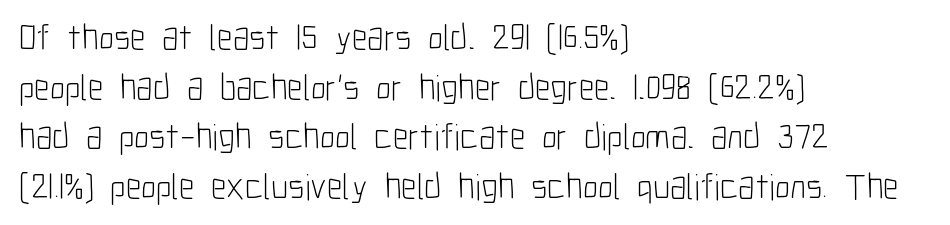
Q: Is the text bold? A: No.
Q: Is the text italic (slanted)? A: No, it is upright.
Q: Is the typeface a serif or a sans-serif typeface? A: Sans-serif.
Q: Is the text underlined? A: No.
Q: How is the paragraph aligned? A: Left-aligned.
Q: Is the spacing between letters normal or unusually wide? A: Normal.
Q: Is the spacing between lines tight, normal or loose? A: Normal.
Q: Width (condensed, normal, or wide)? A: Condensed.
Q: Stroke contrast? A: Low.
Q: x-height? A: Medium.
Q: Monospaced? A: No.
